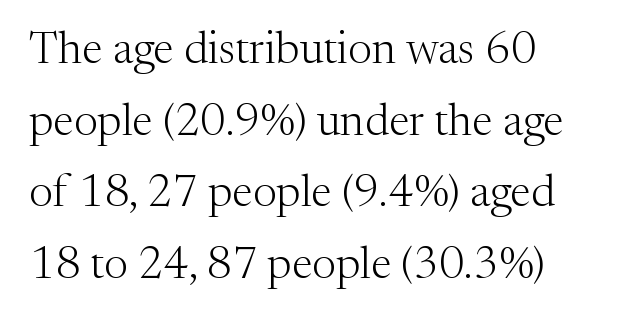
Q: Is the text bold? A: No.
Q: Is the text italic (slanted)? A: No, it is upright.
Q: Is the typeface a serif or a sans-serif typeface? A: Serif.
Q: Is the text underlined? A: No.
Q: Is the spacing between letters normal or unusually wide? A: Normal.
Q: Is the spacing between lines tight, normal or loose? A: Normal.
Q: Width (condensed, normal, or wide)? A: Normal.
Q: Stroke contrast? A: Medium.
Q: x-height? A: Medium.
Q: Monospaced? A: No.
